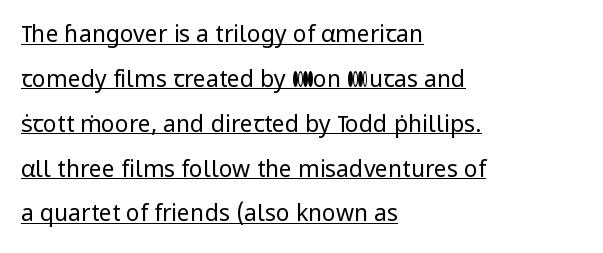
Weight: not bold — regular or lighter. Between one letter and the next there's only the usual sliver of space. Honestly, the underline is the first thing you notice here. Rendered with straight, roman letterforms.
